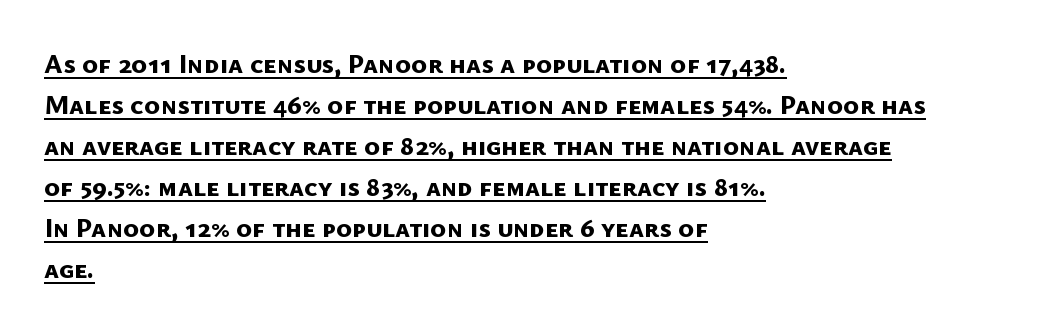
{"bold": "yes", "underline": "yes", "align": "left", "line_spacing": "normal", "line_spacing_ratio": 1.52, "letter_spacing": "normal", "letter_spacing_em": 0.0, "glyph_px": 27}
